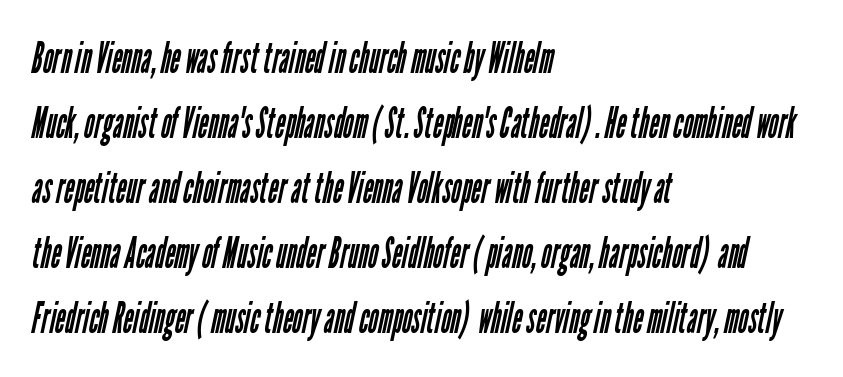
The image shows 43 px regular-weight, condensed sans-serif type; set left-aligned, normal line spacing (1.51x), normal letter spacing, not underlined; low stroke contrast and a medium x-height.
